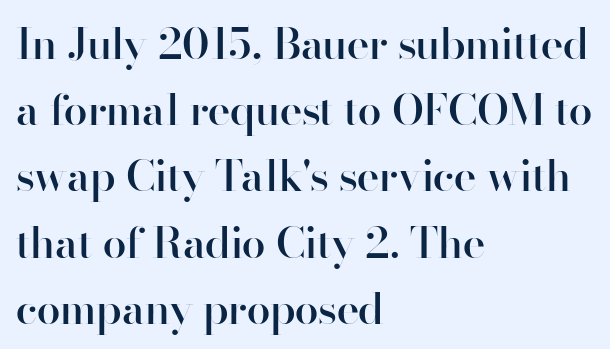
The image shows 43 px semibold sans-serif type, upright; set left-aligned, normal line spacing (1.54x), normal letter spacing, not underlined; high stroke contrast and a small x-height.
